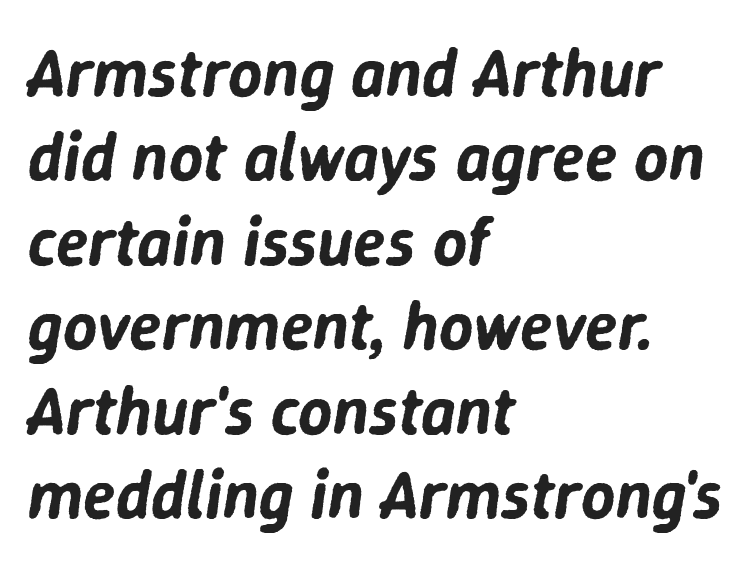
The gap between lines stays unmarked. Caption: standard tracking, unaltered. A student would call this left alignment; a typographer would say flush left, rag right. Baseline-to-baseline distance is the conventional proportion of letter height.
